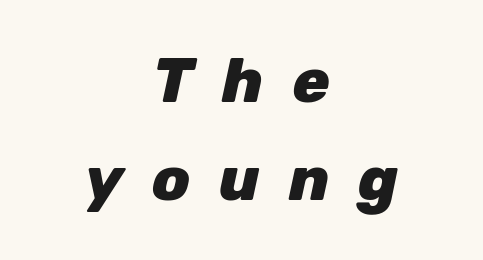
This sample keeps an unexceptional amount of space between lines. The letters advance in unequal steps, a hallmark of proportional type. These words are printed bold, with thick strokes throughout. Casual observation: everything's sitting right in the middle. Tracking value appears strongly positive — letters spread wide. Every character sits at an angle, as italics do.
